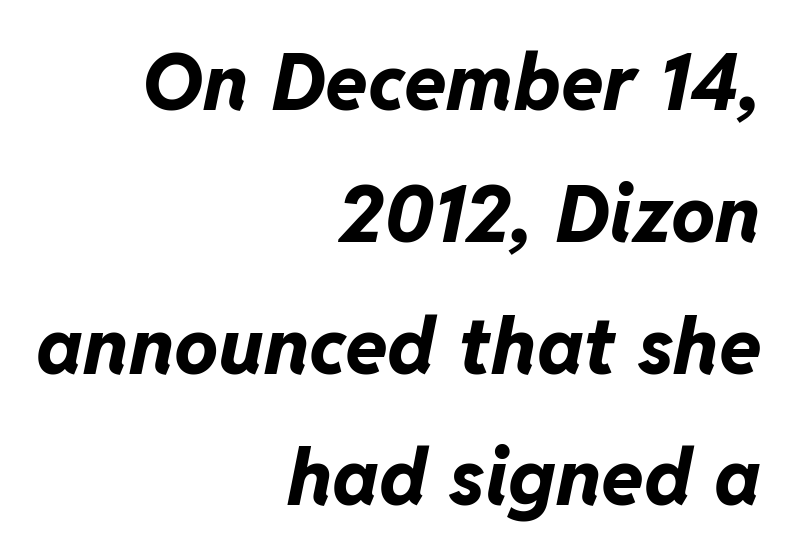
Yep, that's italic — everything's leaning. A student would call this right alignment; a typographer would say flush right, rag left. You could not count columns in this text — the font is proportionally spaced. What's the leading like? Ordinary, nothing unusual.
